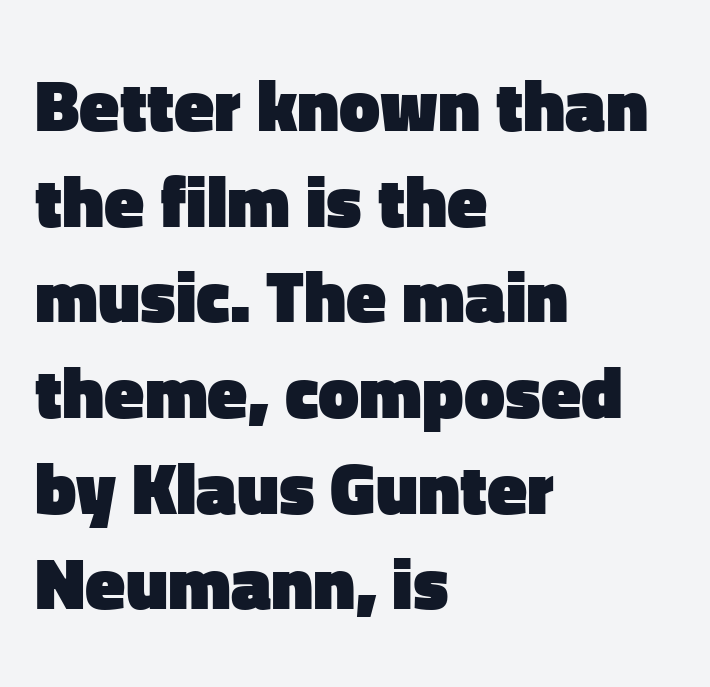
Q: Is the text bold? A: Yes.
Q: Is the text italic (slanted)? A: No, it is upright.
Q: Is the typeface a serif or a sans-serif typeface? A: Sans-serif.
Q: Is the text underlined? A: No.
Q: How is the paragraph aligned? A: Left-aligned.
Q: Is the spacing between letters normal or unusually wide? A: Normal.
Q: Is the spacing between lines tight, normal or loose? A: Normal.
Q: Width (condensed, normal, or wide)? A: Normal.
Q: Stroke contrast? A: Low.
Q: x-height? A: Medium.
Q: Monospaced? A: No.
